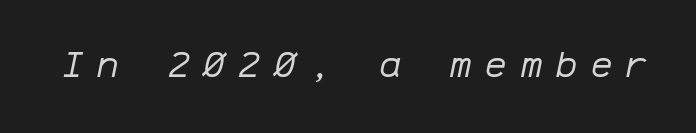
Just letters on the line, the space beneath them empty. Italic: yes, the glyphs are oblique. How are the letters spaced? Widely, with obvious added tracking. These lines are rendered in a fixed-pitch font. Summary of weight: not heavy and not bold.
